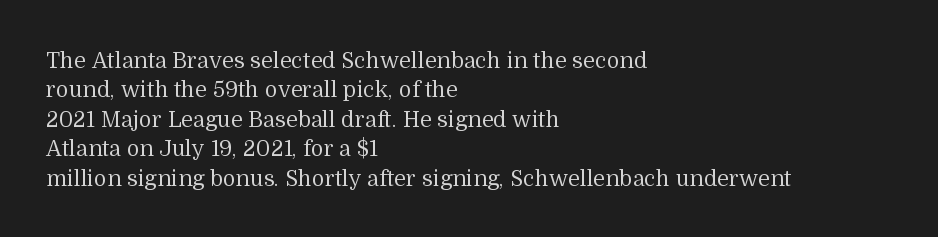
{"italic": "no", "bold": "no", "underline": "no", "align": "left", "line_spacing": "normal", "line_spacing_ratio": 1.34, "letter_spacing": "normal", "letter_spacing_em": 0.0, "glyph_px": 22}
